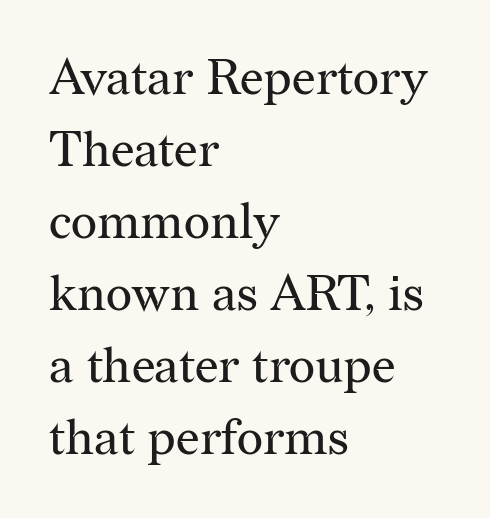
{"serif": "yes", "italic": "no", "bold": "no", "weight": "regular", "width": "normal", "stroke_contrast": "medium", "x_height": "medium", "monospaced": "no", "underline": "no", "align": "left", "line_spacing": "normal", "line_spacing_ratio": 1.44, "letter_spacing": "normal", "letter_spacing_em": 0.0, "glyph_px": 50}
